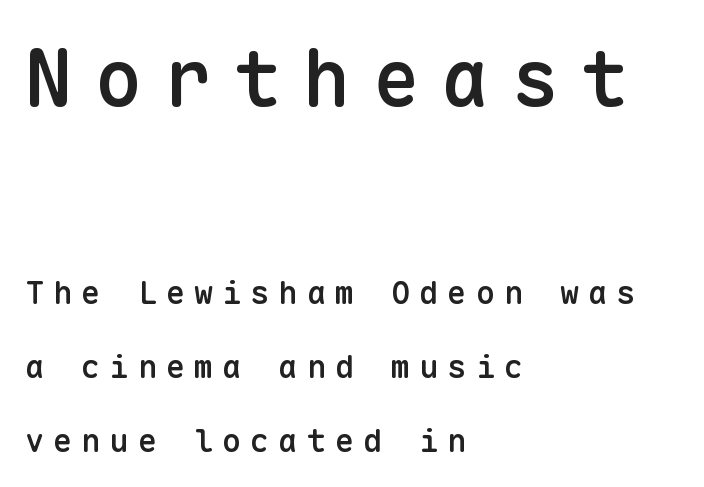
Q: Is the text bold? A: Semi-bold.
Q: Is the text italic (slanted)? A: No, it is upright.
Q: Is the typeface a serif or a sans-serif typeface? A: Sans-serif.
Q: Is the text underlined? A: No.
Q: How is the paragraph aligned? A: Left-aligned.
Q: Is the spacing between letters normal or unusually wide? A: Unusually wide.
Q: Is the spacing between lines tight, normal or loose? A: Loose.
Q: Which block of text is set in a larger size, the first (top) or the second (bottom)? A: The first (top) one.
Q: Width (condensed, normal, or wide)? A: Normal.
Q: Stroke contrast? A: Low.
Q: x-height? A: Medium.
Q: Monospaced? A: Yes.
